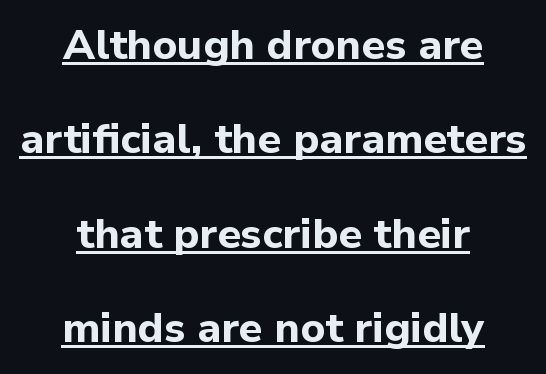
The image shows 42 px bold sans-serif type, upright; set centered, loose line spacing (2.25x), normal letter spacing, underlined; low stroke contrast and a medium x-height.
